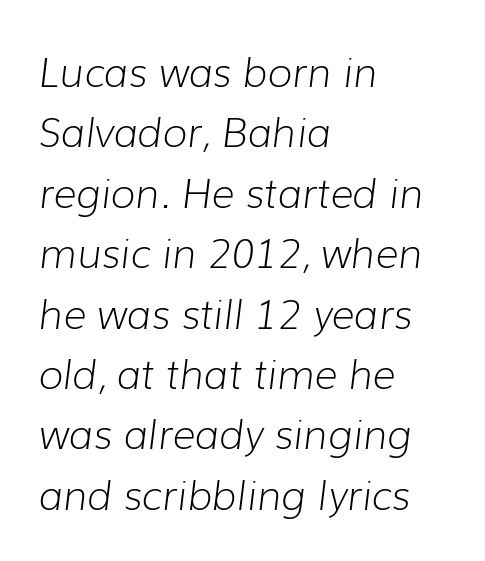
The passage shown has conventional tracking throughout. The glyphs look as if they've been sheared to an angle. The font sits on the lighter half of the weight spectrum, regular included. Quick note: underline off. Notice how descenders clear the ascenders below comfortably — that's standard leading.
